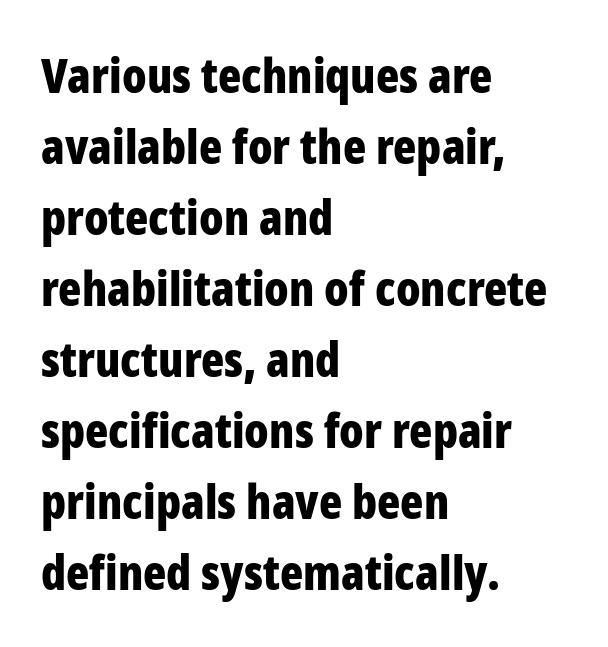
Q: Is the text bold? A: Yes.
Q: Is the text italic (slanted)? A: No, it is upright.
Q: Is the typeface a serif or a sans-serif typeface? A: Sans-serif.
Q: Is the text underlined? A: No.
Q: How is the paragraph aligned? A: Left-aligned.
Q: Is the spacing between letters normal or unusually wide? A: Normal.
Q: Is the spacing between lines tight, normal or loose? A: Normal.
Q: Width (condensed, normal, or wide)? A: Condensed.
Q: Stroke contrast? A: Low.
Q: x-height? A: Medium.
Q: Monospaced? A: No.
